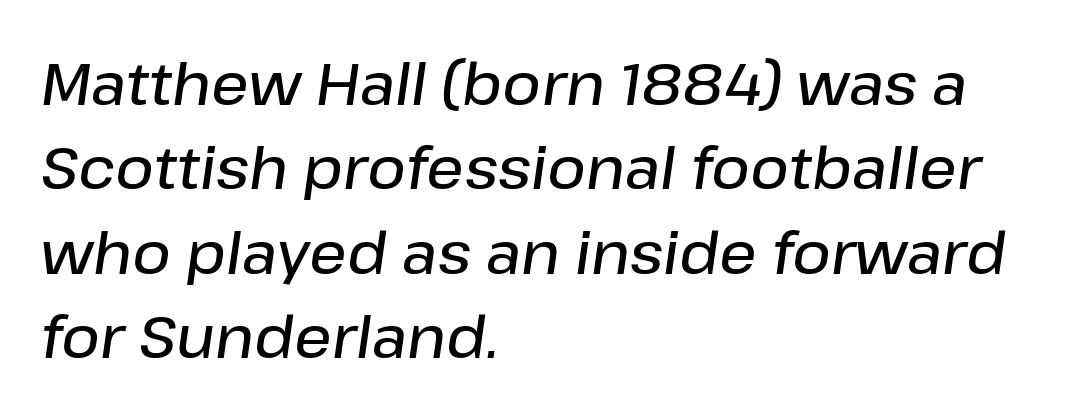
Q: Is the text bold? A: Semi-bold.
Q: Is the text italic (slanted)? A: Yes, it leans right by about 8 degrees.
Q: Is the text underlined? A: No.
Q: How is the paragraph aligned? A: Left-aligned.
Q: Is the spacing between letters normal or unusually wide? A: Normal.
Q: Is the spacing between lines tight, normal or loose? A: Normal.
Q: Width (condensed, normal, or wide)? A: Normal.
Q: Stroke contrast? A: Low.
Q: x-height? A: Medium.
Q: Monospaced? A: No.
